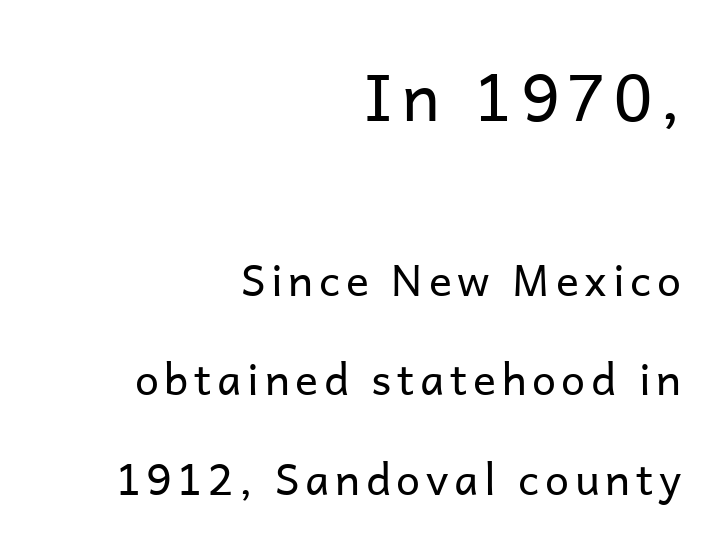
The image shows 65 px regular-weight sans-serif type, upright; set right-aligned, loose line spacing (2.31x), not underlined; the first (top) block is 1.51x larger; low stroke contrast and a medium x-height.
